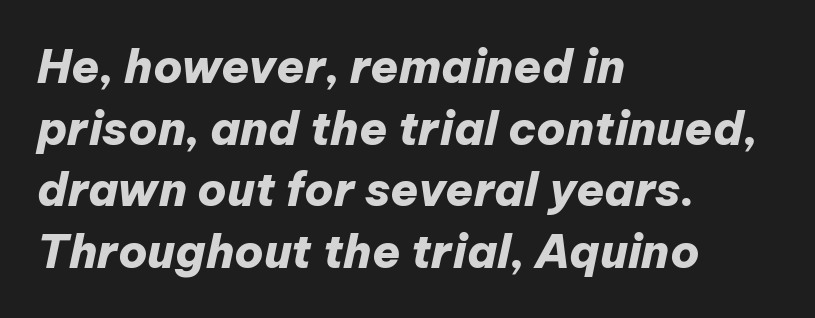
Q: Is the text bold? A: Yes.
Q: Is the text italic (slanted)? A: Yes, it leans right by about 12 degrees.
Q: Is the text underlined? A: No.
Q: How is the paragraph aligned? A: Left-aligned.
Q: Is the spacing between letters normal or unusually wide? A: Normal.
Q: Is the spacing between lines tight, normal or loose? A: Normal.
Q: Width (condensed, normal, or wide)? A: Normal.
Q: Stroke contrast? A: Low.
Q: x-height? A: Medium.
Q: Monospaced? A: No.
